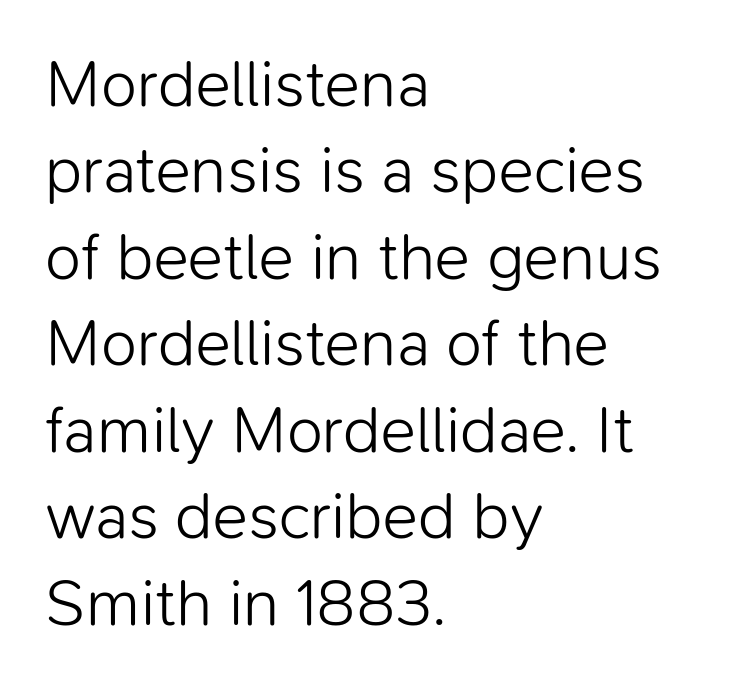
{"serif": "no", "italic": "no", "bold": "no", "weight": "light", "width": "normal", "stroke_contrast": "low", "x_height": "medium", "monospaced": "no", "underline": "no", "align": "left", "line_spacing": "normal", "line_spacing_ratio": 1.31, "letter_spacing": "normal", "letter_spacing_em": 0.0, "glyph_px": 66}
